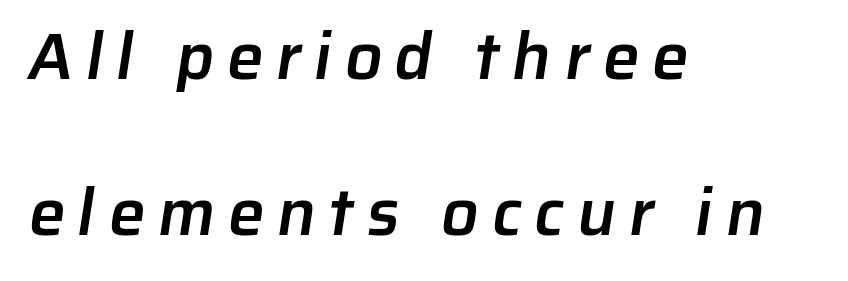
Rows of type keep a wide berth in the vertical direction. As a designer I'd log this as weight 600, semibold. No feet cap the strokes, marking this as sans-serif type. Plain, unruled lines of type. Spacing verdict: proportional, widths tailored to each character.
